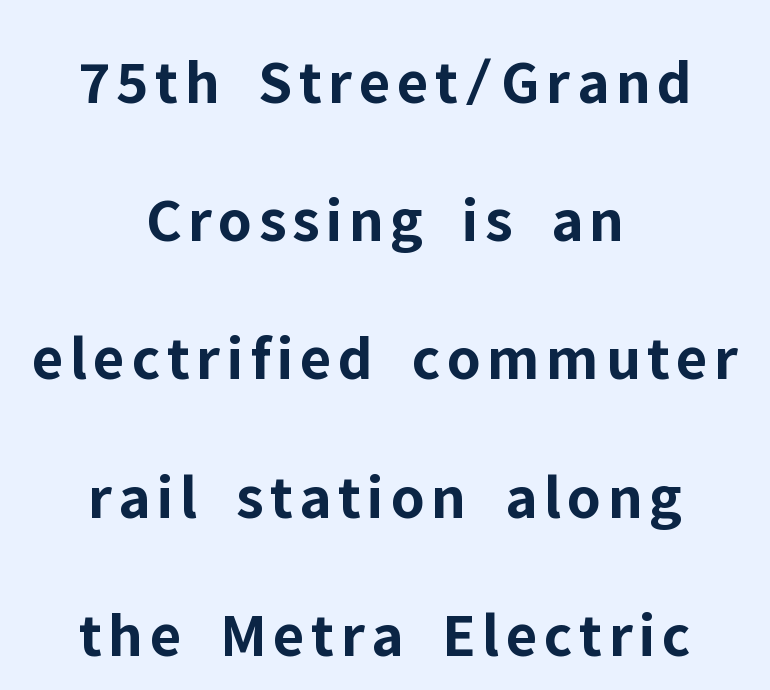
The image shows 64 px bold sans-serif type, upright; set centered, loose line spacing (2.16x), not underlined; low stroke contrast and a medium x-height.
